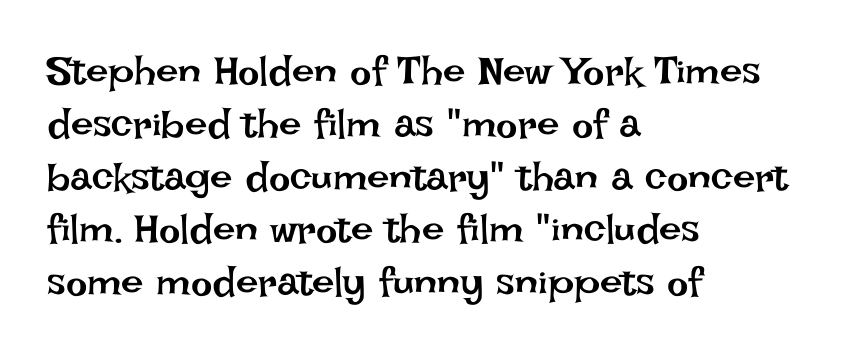
Every character sits straight up, as roman type does. Words appear dense and cohesive because spacing is normal. Note the varied advance widths — an 'i' is clearly narrower than an 'm'. Evenly set lines give the paragraph a standard silhouette.
